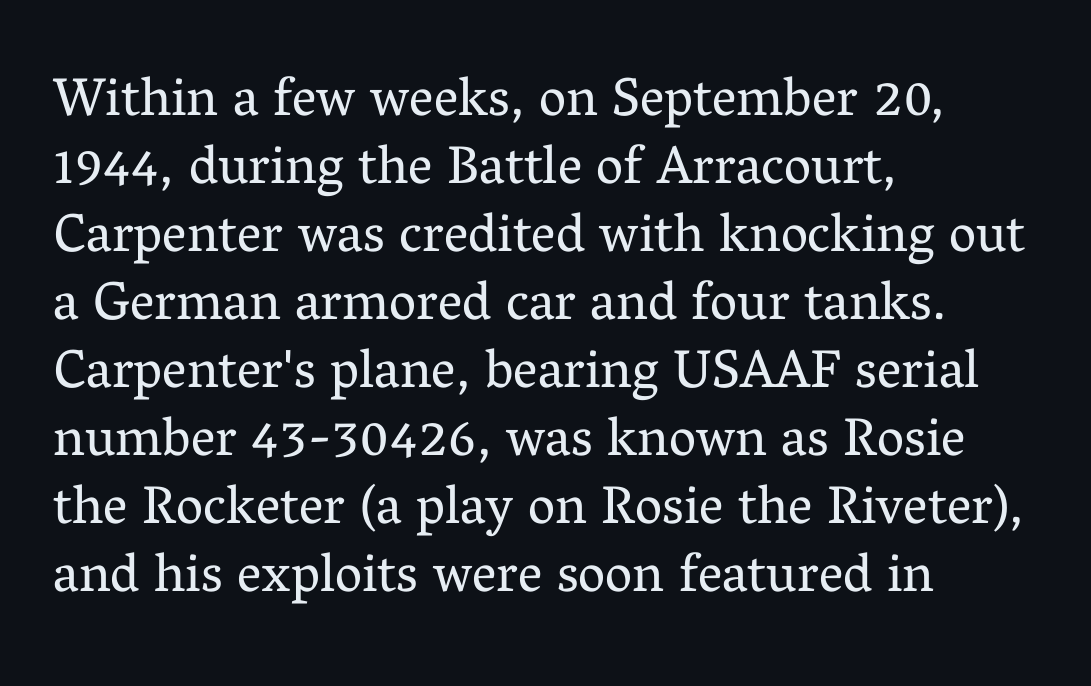
Q: Is the text bold? A: No.
Q: Is the text italic (slanted)? A: No, it is upright.
Q: Is the typeface a serif or a sans-serif typeface? A: Serif.
Q: Is the text underlined? A: No.
Q: How is the paragraph aligned? A: Left-aligned.
Q: Is the spacing between letters normal or unusually wide? A: Normal.
Q: Is the spacing between lines tight, normal or loose? A: Normal.
Q: Width (condensed, normal, or wide)? A: Normal.
Q: Stroke contrast? A: Medium.
Q: x-height? A: Medium.
Q: Monospaced? A: No.
